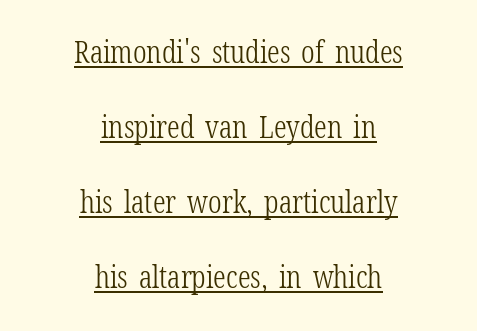
Does the lettering tilt? It doesn't — this is upright. The vertical gap from one line to the next is large. A typesetter would call this proportional, since set widths differ per character. The passage shown is underscored from start to finish.
